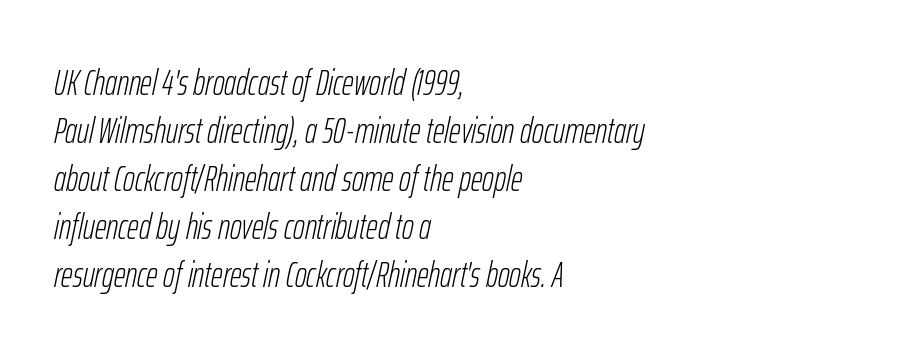
The image shows 36 px light, condensed type, italic (leaning right); set left-aligned, normal line spacing (1.33x), normal letter spacing, not underlined; low stroke contrast and a medium x-height.
